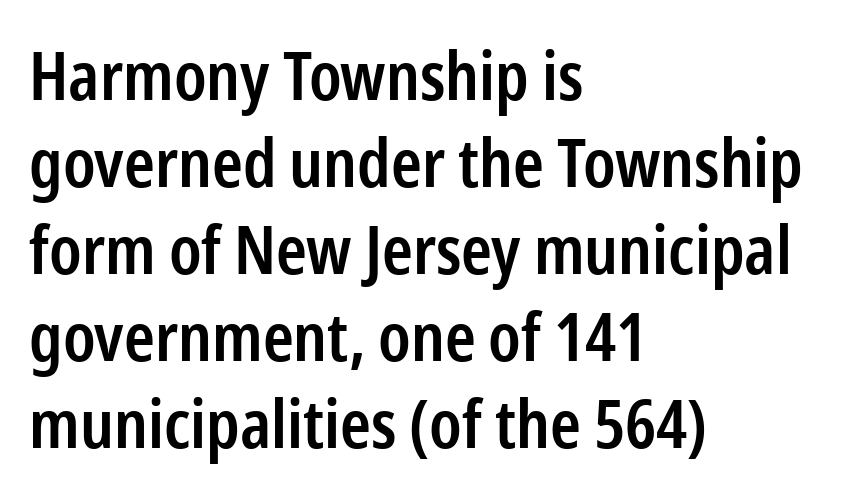
Q: Is the text bold? A: Semi-bold.
Q: Is the text italic (slanted)? A: No, it is upright.
Q: Is the typeface a serif or a sans-serif typeface? A: Sans-serif.
Q: Is the text underlined? A: No.
Q: How is the paragraph aligned? A: Left-aligned.
Q: Is the spacing between letters normal or unusually wide? A: Normal.
Q: Is the spacing between lines tight, normal or loose? A: Normal.
Q: Width (condensed, normal, or wide)? A: Condensed.
Q: Stroke contrast? A: Low.
Q: x-height? A: Medium.
Q: Monospaced? A: No.
